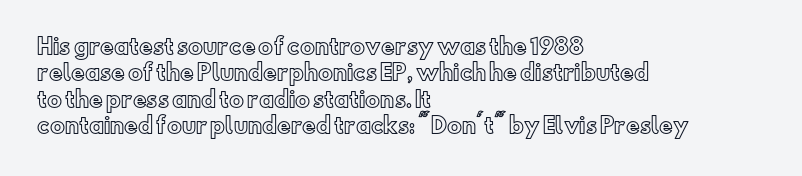
Is there much room between lines? A standard amount, neither cramped nor airy. The line texture is even and compact thanks to regular tracking. In terms of posture, this sample is upright. The paragraph has a hard left edge and a soft right edge. The strip under each line holds only bare page.
